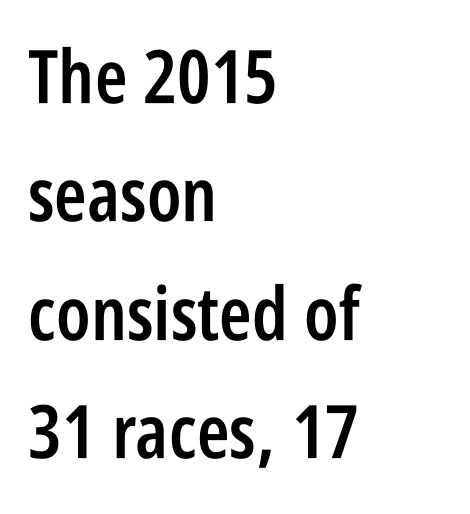
{"serif": "no", "italic": "no", "bold": "semi", "weight": "semibold", "width": "condensed", "stroke_contrast": "low", "x_height": "large", "monospaced": "no", "underline": "no", "align": "left", "line_spacing": "normal", "line_spacing_ratio": 1.6, "letter_spacing": "normal", "letter_spacing_em": 0.0, "glyph_px": 74}
